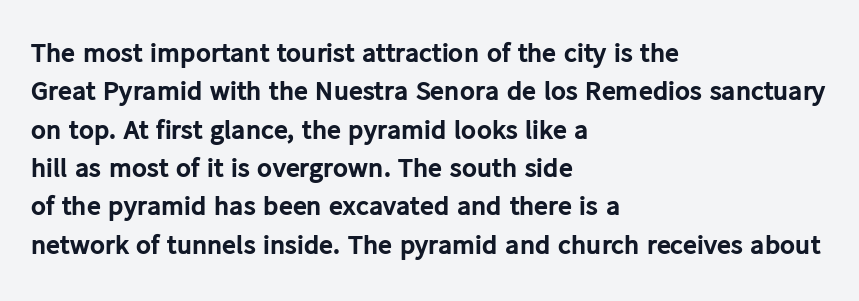
{"serif": "no", "italic": "no", "bold": "yes", "weight": "bold", "width": "normal", "stroke_contrast": "low", "x_height": "medium", "monospaced": "no", "underline": "no", "align": "left", "line_spacing": "normal", "line_spacing_ratio": 1.37, "letter_spacing": "normal", "letter_spacing_em": 0.0, "glyph_px": 28}
